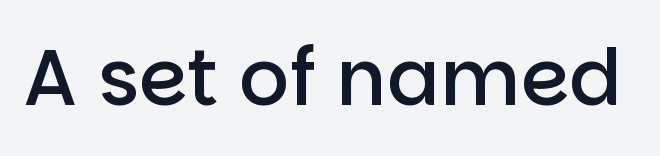
Slightly chunky letters — semibold, I'd say, not full bold. Students, note that the glyphs here touch the page at normal intervals. This is sans-serif lettering, the kind often seen on screens and signage. Think of a printed novel: that variable character pitch is what you see here. Rendered with straight, roman letterforms. Has an underline been added? It has not.
